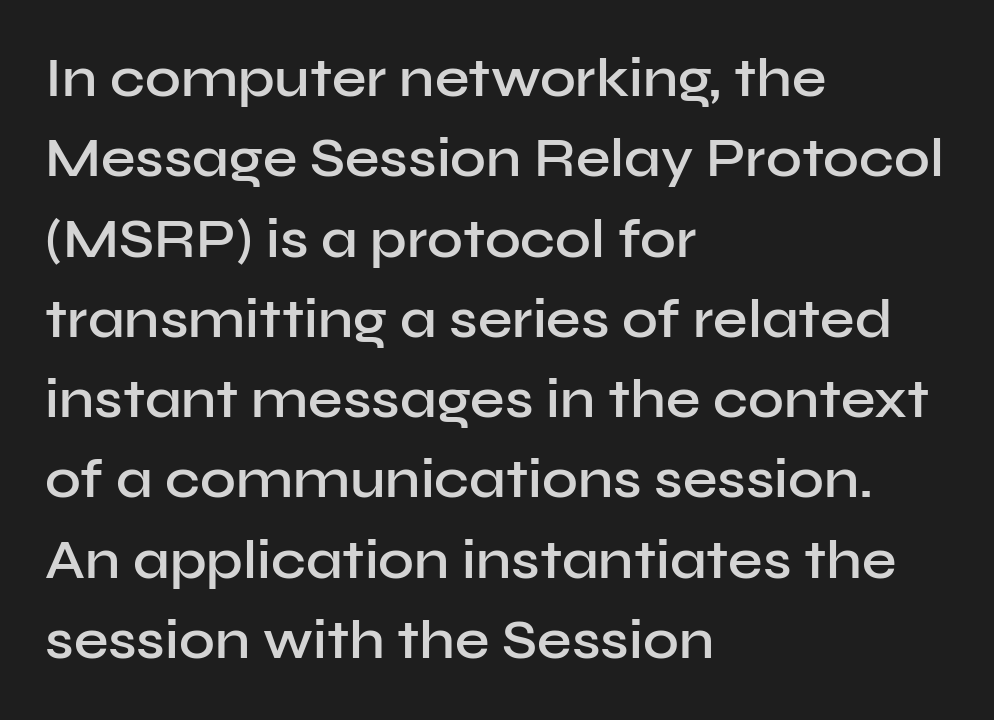
The image shows 55 px semibold sans-serif type, upright; set left-aligned, normal line spacing (1.46x), normal letter spacing, not underlined; low stroke contrast and a medium x-height.
